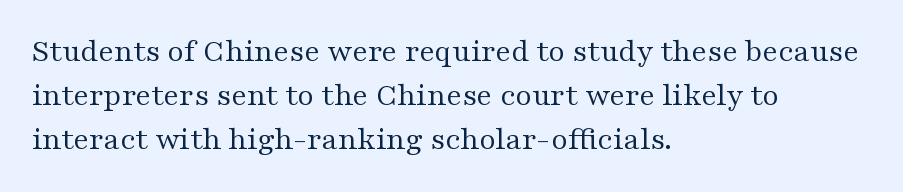
The image shows 32 px regular-weight, wide serif type, upright; set left-aligned, normal line spacing (1.37x), normal letter spacing, not underlined; medium stroke contrast and a medium x-height.
